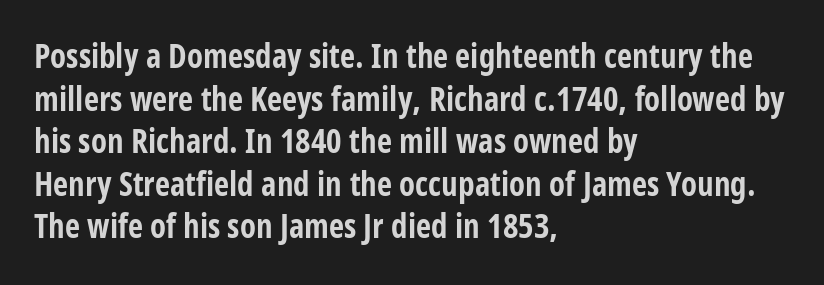
{"serif": "no", "italic": "no", "bold": "yes", "weight": "bold", "width": "condensed", "stroke_contrast": "low", "x_height": "large", "monospaced": "no", "underline": "no", "align": "left", "line_spacing": "normal", "line_spacing_ratio": 1.29, "letter_spacing": "normal", "letter_spacing_em": 0.0, "glyph_px": 33}
